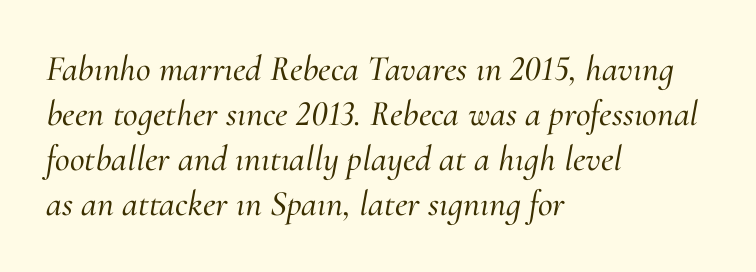
{"serif": "yes", "italic": "yes", "lean": "right", "slant_degrees": 10, "width": "normal", "stroke_contrast": "medium", "x_height": "small", "monospaced": "no", "underline": "no", "align": "left", "line_spacing": "normal", "line_spacing_ratio": 1.25, "letter_spacing": "normal", "letter_spacing_em": 0.0, "glyph_px": 36}
